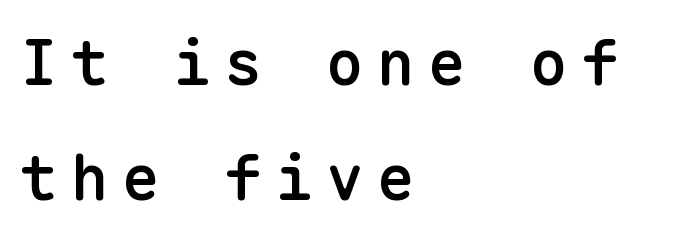
{"serif": "no", "italic": "no", "bold": "semi", "weight": "semibold", "width": "normal", "stroke_contrast": "low", "x_height": "medium", "monospaced": "yes", "underline": "no", "align": "left", "line_spacing_ratio": 1.83, "letter_spacing": "wide", "letter_spacing_em": 0.21, "glyph_px": 63}
